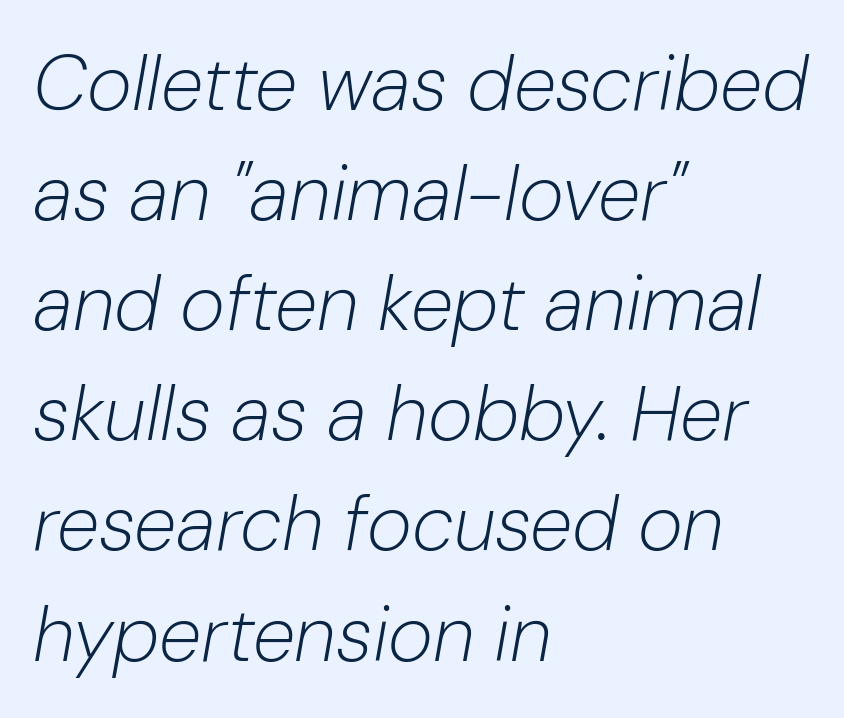
The line-height multiplier appears to be the usual default. Stroke mass is kept to a normal reading level or below. Each line starts at the same left margin while the right side varies. Italic: yes, the glyphs are oblique. The strip under each line holds only bare page.
